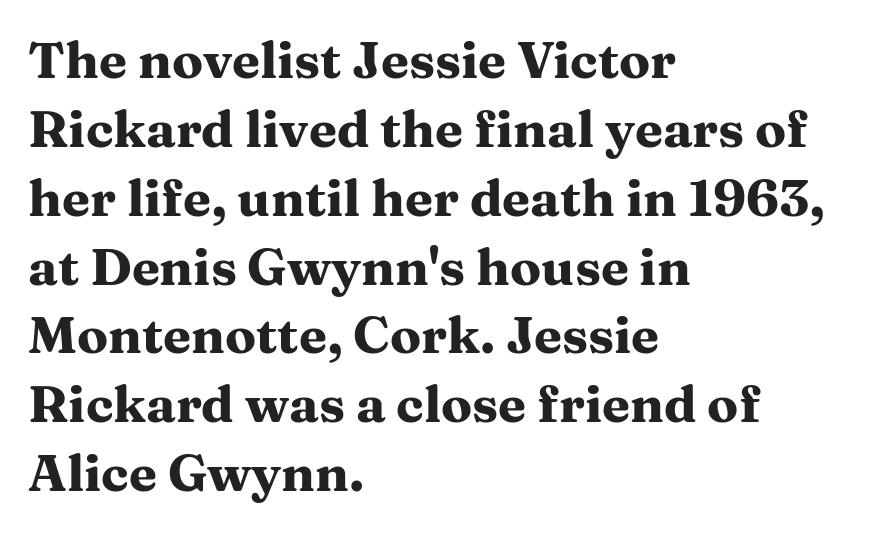
The image shows 51 px heavy, wide serif type, upright; set left-aligned, normal line spacing (1.35x), normal letter spacing, not underlined; medium stroke contrast and a medium x-height.
